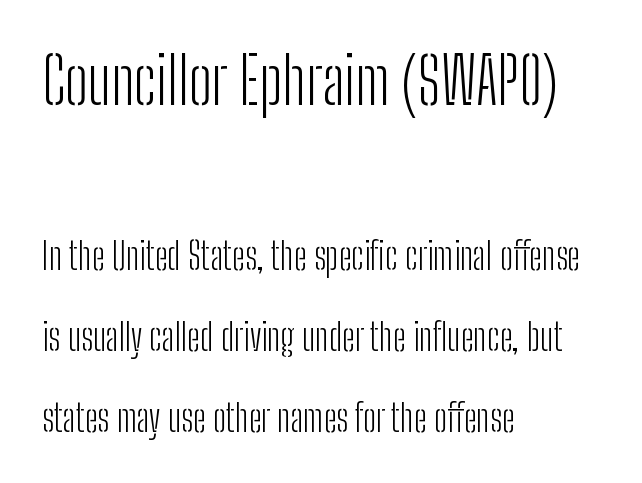
In terms of posture, this sample is upright. If you measured baseline to baseline, you'd find a long distance. Check where the strokes stop: nothing finishes them off — pure sans. Two sizes are in play, and the larger belongs to the first block. Weight: regular or lighter. The foot of each line stays bare and open.
